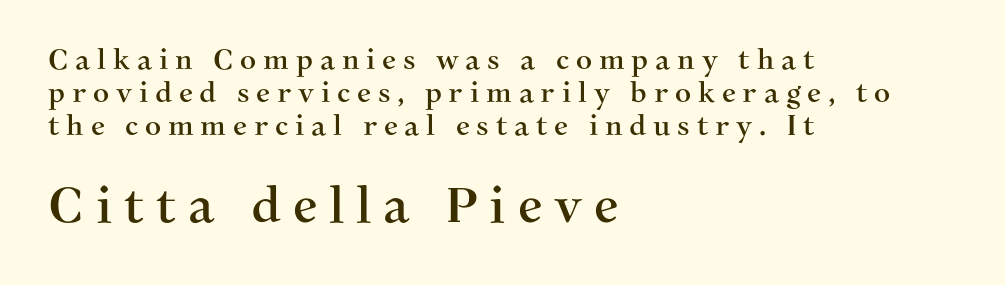
{"serif": "yes", "italic": "no", "width": "normal", "stroke_contrast": "medium", "x_height": "medium", "monospaced": "no", "underline": "no", "align": "left", "line_spacing_ratio": 1.18, "letter_spacing": "wide", "letter_spacing_em": 0.24, "larger_block": "second", "size_ratio": 1.75, "glyph_px": 49}
